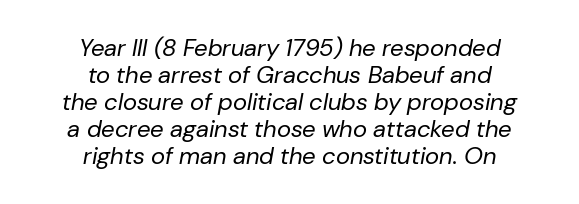
Any mark beneath the type? The region is blank. The type is set solid horizontally, with unmodified tracking. Reading down the block, each line starts at a different indent, mirrored at its end. Baseline-to-baseline distance is barely more than the letter height. Ink coverage per letter is moderate at most.
